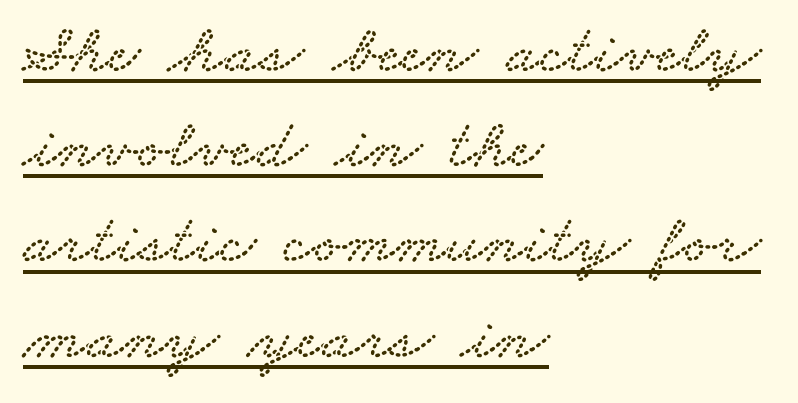
Q: Is the typeface a serif or a sans-serif typeface? A: Serif.
Q: Is the text underlined? A: Yes.
Q: How is the paragraph aligned? A: Left-aligned.
Q: Is the spacing between letters normal or unusually wide? A: Normal.
Q: Is the spacing between lines tight, normal or loose? A: Normal.
Q: Width (condensed, normal, or wide)? A: Wide.
Q: Stroke contrast? A: Low.
Q: x-height? A: Small.
Q: Monospaced? A: No.
